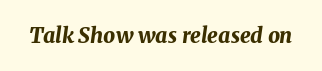
The image shows 21 px bold type, italic (leaning right); set normal letter spacing, not underlined.
